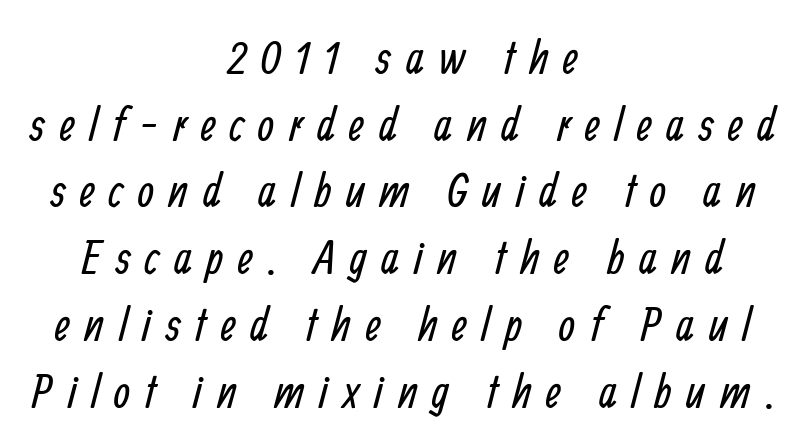
Q: Is the text bold? A: No.
Q: Is the typeface a serif or a sans-serif typeface? A: Sans-serif.
Q: Is the text underlined? A: No.
Q: How is the paragraph aligned? A: Centered.
Q: Is the spacing between letters normal or unusually wide? A: Unusually wide.
Q: Is the spacing between lines tight, normal or loose? A: Normal.
Q: Width (condensed, normal, or wide)? A: Condensed.
Q: Stroke contrast? A: Low.
Q: x-height? A: Medium.
Q: Monospaced? A: No.
